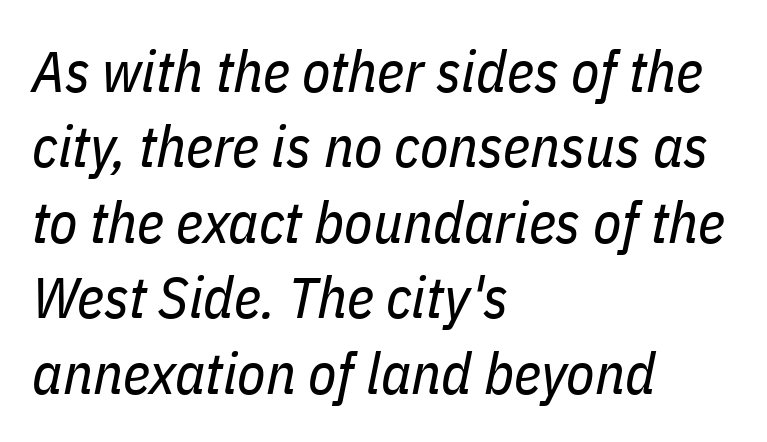
The image shows 58 px regular-weight, condensed type, italic (leaning right); set left-aligned, normal line spacing (1.3x), normal letter spacing, not underlined; low stroke contrast and a medium x-height.
